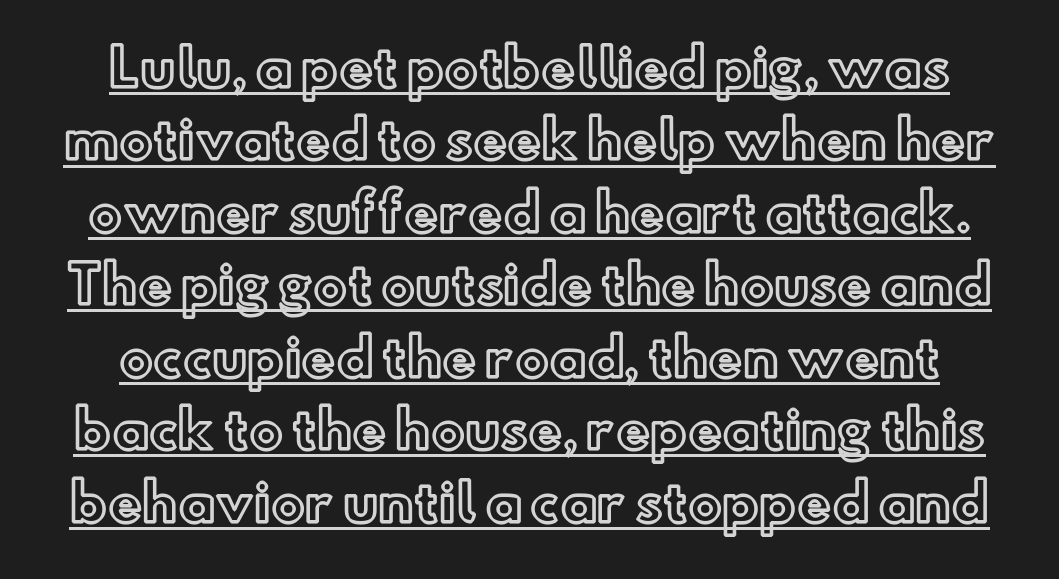
Q: Is the text italic (slanted)? A: No, it is upright.
Q: Is the text underlined? A: Yes.
Q: Is the spacing between letters normal or unusually wide? A: Normal.
Q: Is the spacing between lines tight, normal or loose? A: Normal.
Q: Width (condensed, normal, or wide)? A: Normal.
Q: x-height? A: Small.
Q: Monospaced? A: No.
